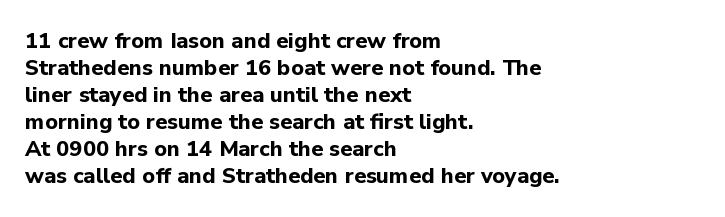
The setting favours the left margin, as ordinary paragraphs usually do. The strip under each line holds only bare page. Every letter is thick-stroked: bold, no question. In terms of posture, this sample is upright. Is the letter spacing exaggerated? No — it looks like the ordinary default.
